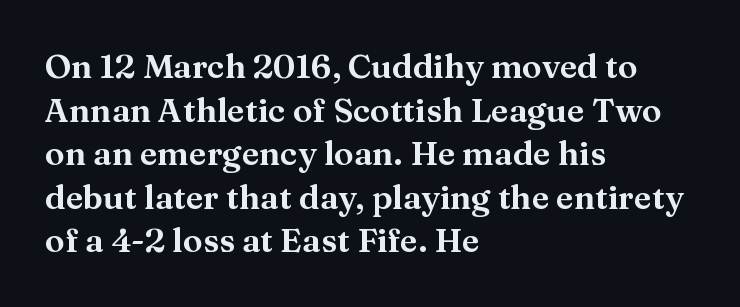
The image shows 33 px serif type, upright; set left-aligned, normal line spacing (1.32x), normal letter spacing, not underlined; medium stroke contrast and a medium x-height.
